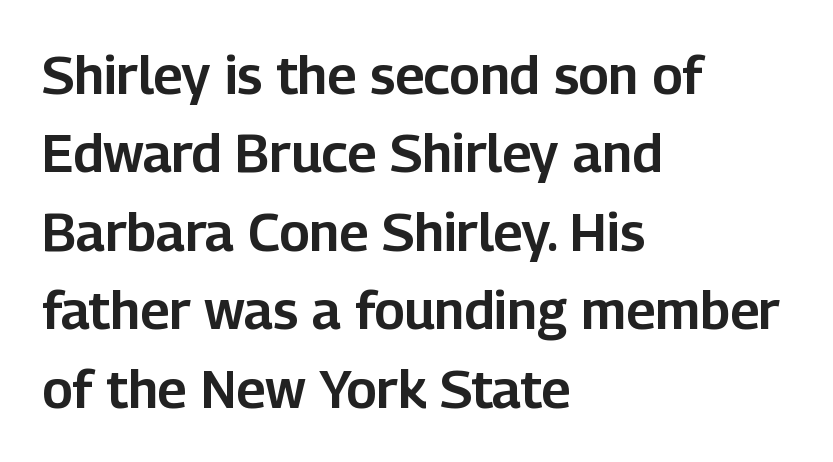
{"serif": "no", "italic": "no", "width": "normal", "stroke_contrast": "low", "x_height": "medium", "monospaced": "no", "underline": "no", "align": "left", "line_spacing": "normal", "line_spacing_ratio": 1.48, "letter_spacing": "normal", "letter_spacing_em": 0.0, "glyph_px": 53}
